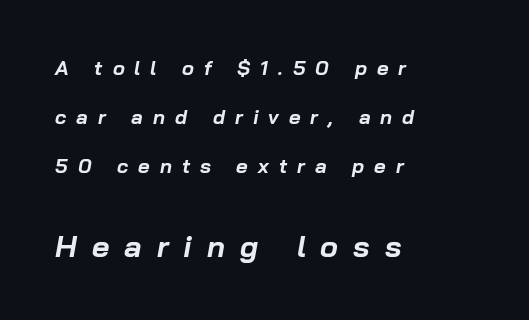
The image shows 30 px bold type, italic (leaning right); set left-aligned, loose line spacing (2.46x), unusually wide letter spacing (+0.5 em), not underlined; the second (bottom) block is 1.5x larger; low stroke contrast and a medium x-height.
